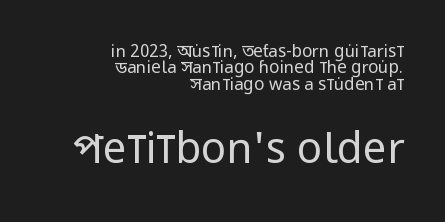
If you squint, the bottom block still reads clearly — it's the larger of the two. The horizontal fit of the characters is conventional and even. Stem width sits at or under what a default text font uses. Notice how descenders almost collide with the ascenders below — that's tight leading.
